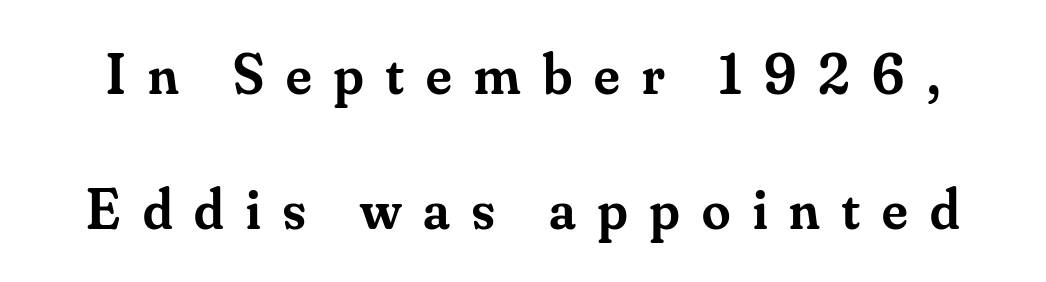
Q: Is the text bold? A: Semi-bold.
Q: Is the text italic (slanted)? A: No, it is upright.
Q: Is the typeface a serif or a sans-serif typeface? A: Serif.
Q: Is the text underlined? A: No.
Q: Is the spacing between letters normal or unusually wide? A: Unusually wide.
Q: Is the spacing between lines tight, normal or loose? A: Loose.
Q: Width (condensed, normal, or wide)? A: Normal.
Q: Stroke contrast? A: Medium.
Q: x-height? A: Small.
Q: Monospaced? A: No.
